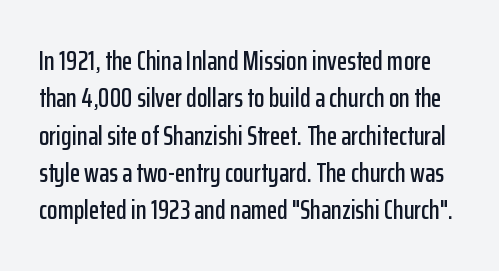
Q: Is the text italic (slanted)? A: No, it is upright.
Q: Is the text underlined? A: No.
Q: Is the spacing between letters normal or unusually wide? A: Normal.
Q: Is the spacing between lines tight, normal or loose? A: Normal.
